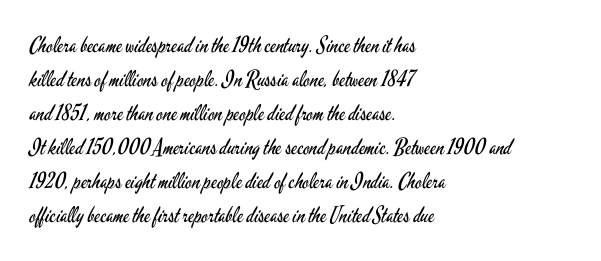
The image shows 22 px text type; set left-aligned, normal line spacing (1.55x), normal letter spacing, not underlined.
